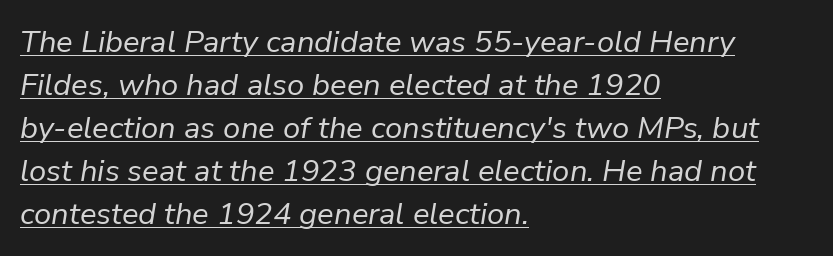
The image shows 31 px regular-weight type, italic (leaning right); set left-aligned, normal line spacing (1.39x), normal letter spacing, underlined; low stroke contrast and a medium x-height.
